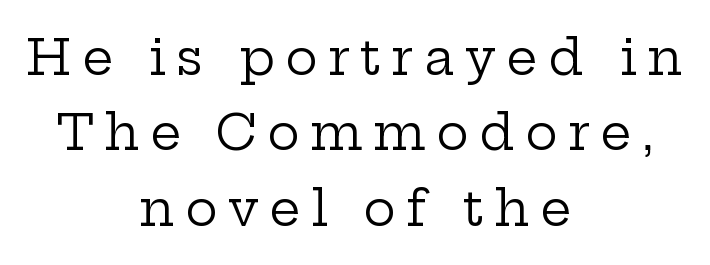
Q: Is the text bold? A: No.
Q: Is the text italic (slanted)? A: No, it is upright.
Q: Is the typeface a serif or a sans-serif typeface? A: Serif.
Q: Is the text underlined? A: No.
Q: How is the paragraph aligned? A: Centered.
Q: Is the spacing between letters normal or unusually wide? A: Unusually wide.
Q: Is the spacing between lines tight, normal or loose? A: Normal.
Q: Width (condensed, normal, or wide)? A: Wide.
Q: Stroke contrast? A: Low.
Q: x-height? A: Medium.
Q: Monospaced? A: No.
